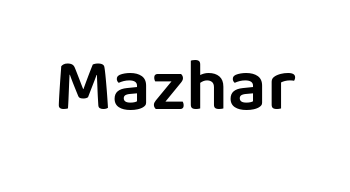
Q: Is the text italic (slanted)? A: No, it is upright.
Q: Is the typeface a serif or a sans-serif typeface? A: Sans-serif.
Q: Is the text underlined? A: No.
Q: Is the spacing between letters normal or unusually wide? A: Normal.
Q: Width (condensed, normal, or wide)? A: Normal.
Q: Stroke contrast? A: Low.
Q: x-height? A: Large.
Q: Monospaced? A: No.
